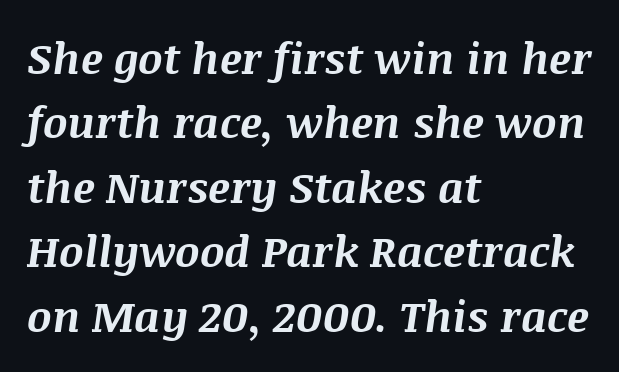
The image shows 43 px bold type, italic (leaning right); set left-aligned, normal line spacing (1.5x), normal letter spacing, not underlined; medium stroke contrast and a large x-height.
